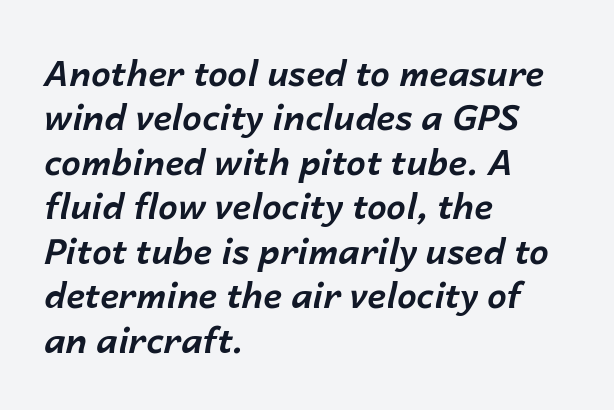
{"italic": "yes", "lean": "right", "slant_degrees": 14, "bold": "yes", "weight": "bold", "width": "normal", "stroke_contrast": "low", "x_height": "medium", "monospaced": "no", "underline": "no", "align": "left", "line_spacing": "normal", "line_spacing_ratio": 1.27, "letter_spacing": "normal", "letter_spacing_em": 0.0, "glyph_px": 35}
